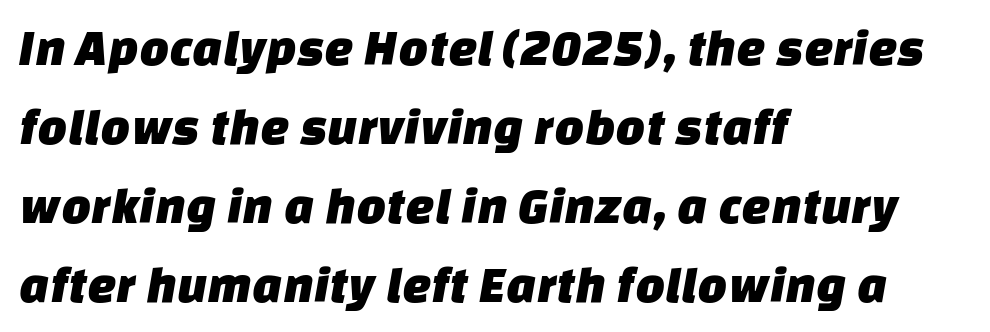
The image shows 52 px sans-serif type; set left-aligned, normal line spacing (1.52x), normal letter spacing, not underlined; low stroke contrast and a large x-height.
